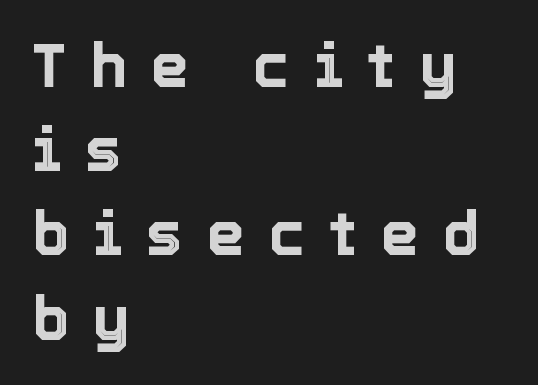
Q: Is the text italic (slanted)? A: No, it is upright.
Q: Is the text underlined? A: No.
Q: How is the paragraph aligned? A: Left-aligned.
Q: Is the spacing between letters normal or unusually wide? A: Unusually wide.
Q: Is the spacing between lines tight, normal or loose? A: Normal.
Q: Width (condensed, normal, or wide)? A: Normal.
Q: x-height? A: Medium.
Q: Monospaced? A: No.
